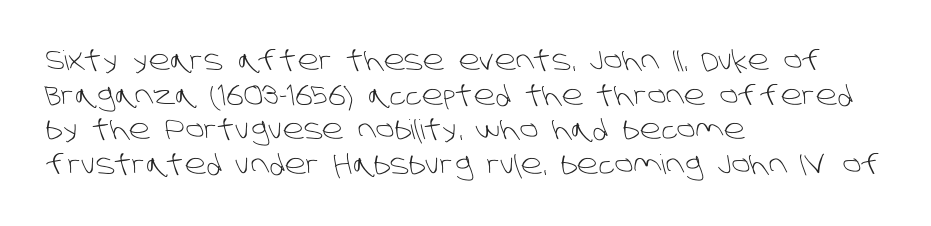
Short and long lines alike share a common starting point at left. Successive baselines arrive at the customary interval. The font is comparable to plain body text, perhaps lighter. The gap between lines stays unmarked. The passage shown has conventional tracking throughout.
